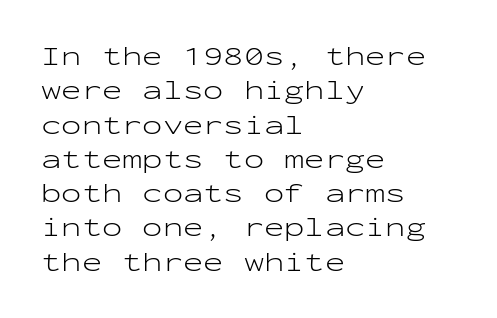
The image shows 27 px text type, upright; set left-aligned, normal line spacing (1.27x), normal letter spacing, not underlined.
